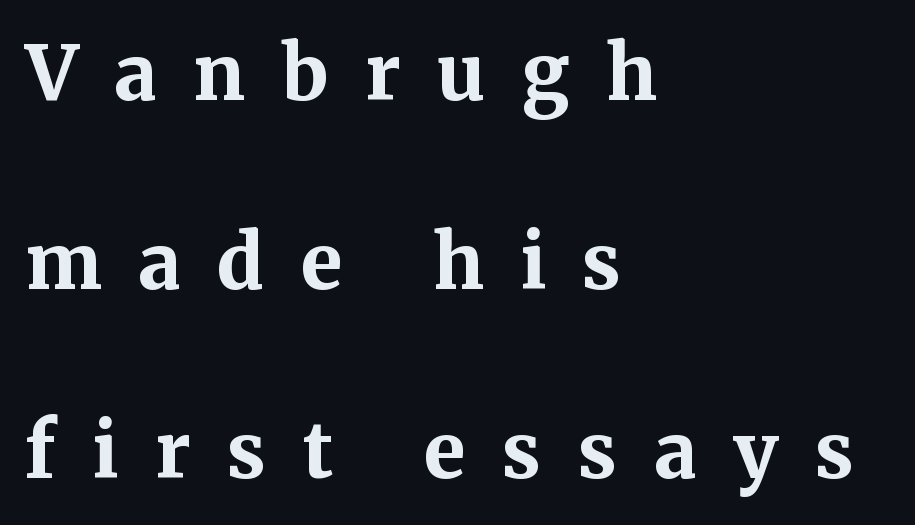
{"serif": "yes", "italic": "no", "bold": "yes", "weight": "bold", "width": "normal", "stroke_contrast": "medium", "x_height": "medium", "monospaced": "no", "underline": "no", "align": "left", "line_spacing": "loose", "line_spacing_ratio": 2.49, "letter_spacing": "wide", "letter_spacing_em": 0.48, "glyph_px": 76}
